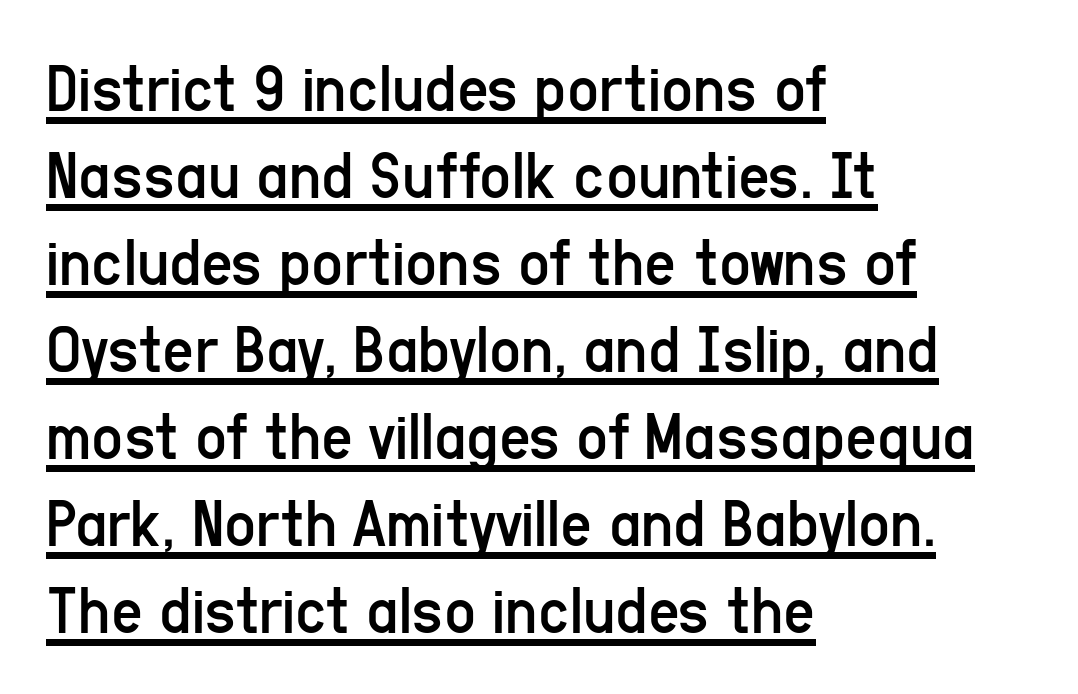
The image shows 69 px regular-weight, condensed sans-serif type, upright; set left-aligned, normal line spacing (1.26x), normal letter spacing, underlined; low stroke contrast and a medium x-height.
